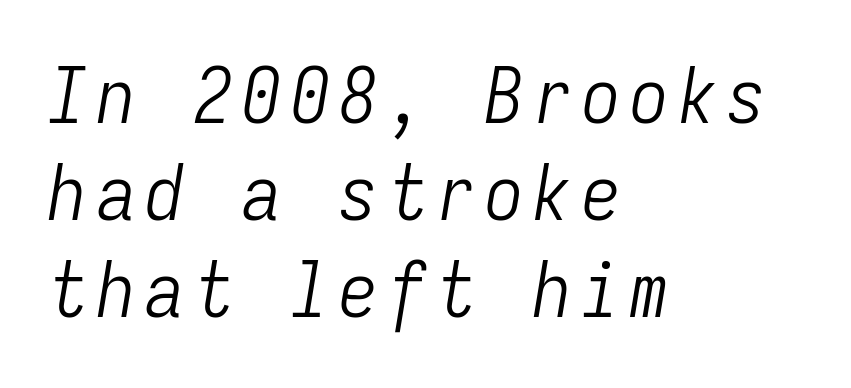
Q: Is the text bold? A: No.
Q: Is the text italic (slanted)? A: Yes, it leans right by about 9 degrees.
Q: Is the text underlined? A: No.
Q: How is the paragraph aligned? A: Left-aligned.
Q: Is the spacing between lines tight, normal or loose? A: Normal.
Q: Width (condensed, normal, or wide)? A: Condensed.
Q: Stroke contrast? A: Low.
Q: x-height? A: Medium.
Q: Monospaced? A: Yes.
